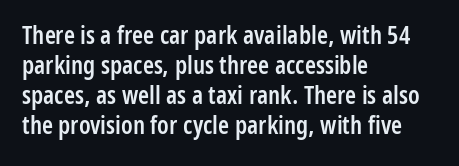
{"italic": "no", "bold": "semi", "underline": "no", "align": "left", "line_spacing_ratio": 1.2, "letter_spacing": "normal", "letter_spacing_em": 0.0, "glyph_px": 25}
